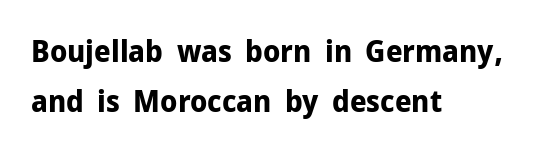
Is the block centered? No — it sits flush against the left margin. Does the leading feel generous? No, just average. Is this a fixed-width face? No — the glyphs have proportional, varying widths. Typographic density is high because the face is bold. Note: no serifs on the glyphs. Plain, unruled lines of type.
